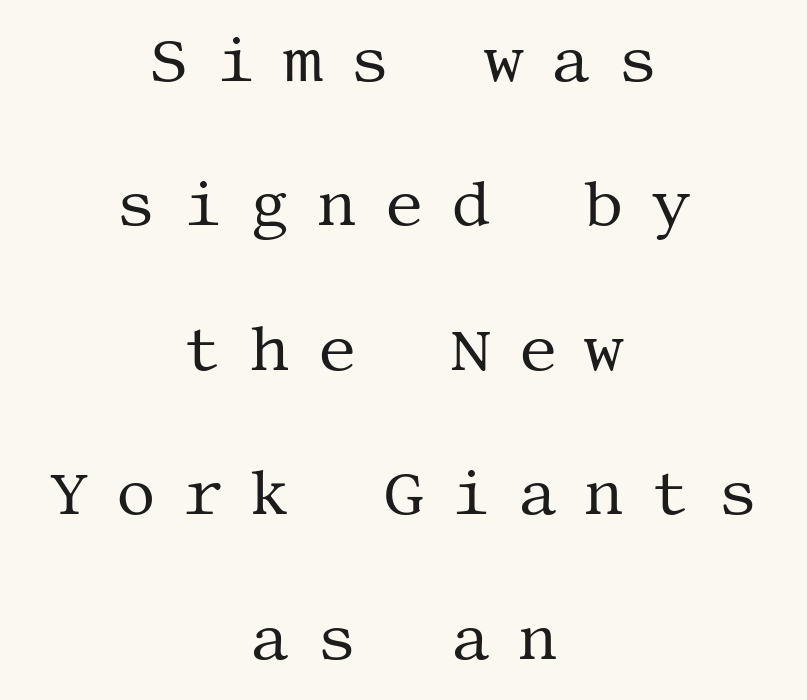
{"serif": "yes", "italic": "no", "bold": "no", "weight": "regular", "width": "normal", "stroke_contrast": "medium", "x_height": "large", "underline": "no", "align": "center", "line_spacing": "loose", "line_spacing_ratio": 2.33, "letter_spacing": "wide", "letter_spacing_em": 0.44, "glyph_px": 62}
